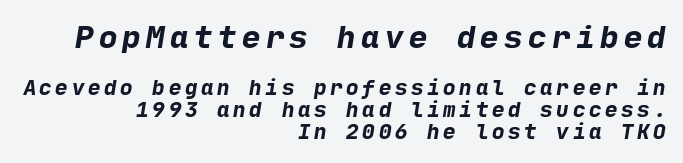
Q: Is the text bold? A: Yes.
Q: Is the typeface a serif or a sans-serif typeface? A: Sans-serif.
Q: Is the text underlined? A: No.
Q: How is the paragraph aligned? A: Right-aligned.
Q: Is the spacing between lines tight, normal or loose? A: Tight.
Q: Which block of text is set in a larger size, the first (top) or the second (bottom)? A: The first (top) one.
Q: Width (condensed, normal, or wide)? A: Normal.
Q: Stroke contrast? A: Low.
Q: x-height? A: Medium.
